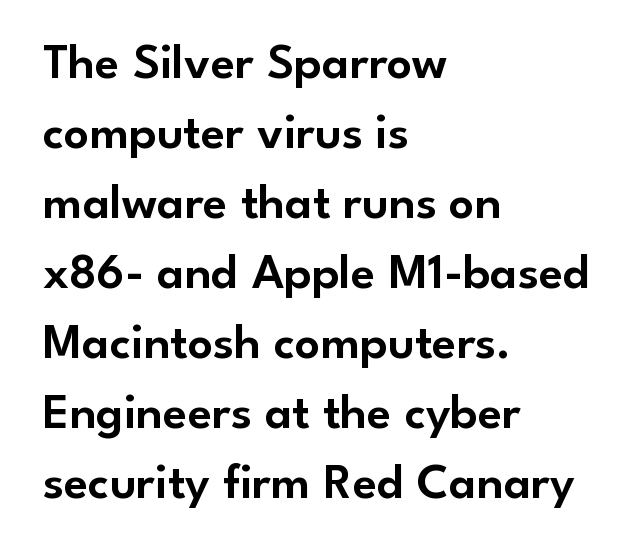
Q: Is the text italic (slanted)? A: No, it is upright.
Q: Is the typeface a serif or a sans-serif typeface? A: Sans-serif.
Q: Is the text underlined? A: No.
Q: How is the paragraph aligned? A: Left-aligned.
Q: Is the spacing between letters normal or unusually wide? A: Normal.
Q: Is the spacing between lines tight, normal or loose? A: Normal.
Q: Width (condensed, normal, or wide)? A: Normal.
Q: Stroke contrast? A: Low.
Q: x-height? A: Small.
Q: Monospaced? A: No.
